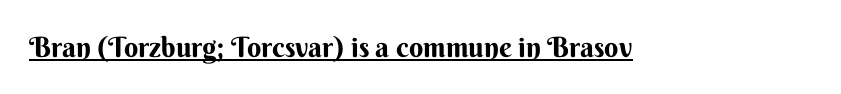
Q: Is the text bold? A: Yes.
Q: Is the text italic (slanted)? A: No, it is upright.
Q: Is the typeface a serif or a sans-serif typeface? A: Sans-serif.
Q: Is the text underlined? A: Yes.
Q: Is the spacing between letters normal or unusually wide? A: Normal.
Q: Width (condensed, normal, or wide)? A: Normal.
Q: Stroke contrast? A: Medium.
Q: x-height? A: Small.
Q: Monospaced? A: No.
